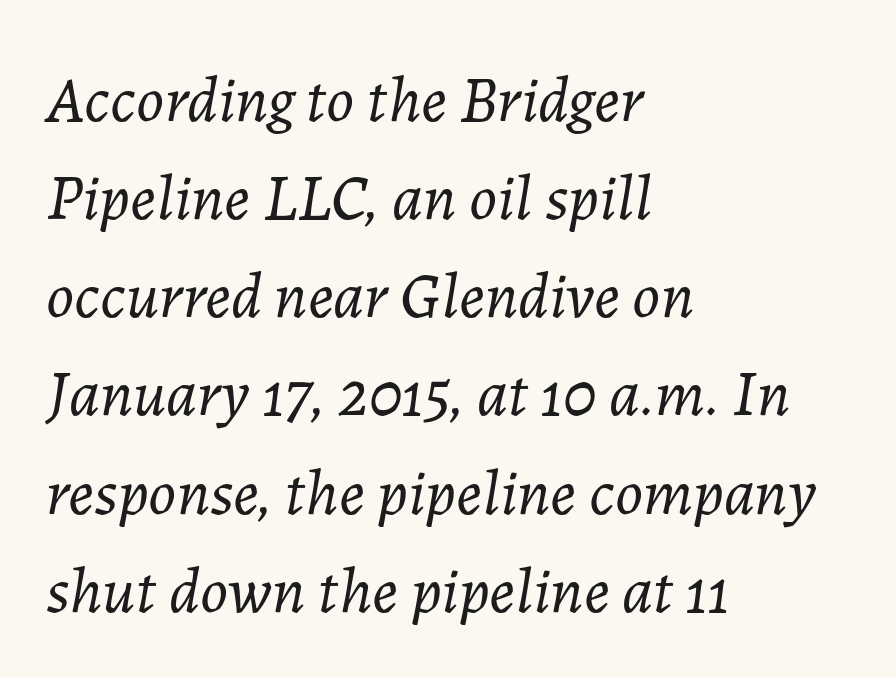
Spacing between characters is what you'd get straight out of the box. Ink coverage per letter is moderate at most. Lines of text with bare space underneath. These lines sit exactly where default settings would place them. Every row of glyphs begins at an identical x-position on the left. Here the designer chose a conventional face with non-uniform glyph widths.
